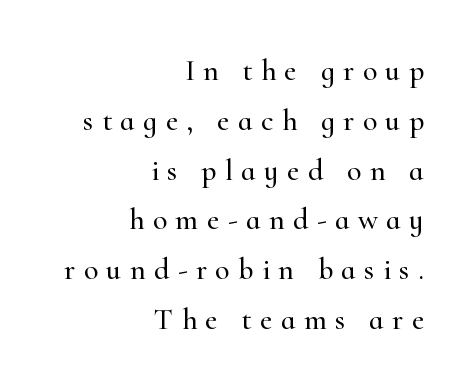
{"serif": "yes", "italic": "no", "width": "normal", "stroke_contrast": "high", "x_height": "small", "monospaced": "no", "underline": "no", "align": "right", "line_spacing": "normal", "line_spacing_ratio": 1.66, "letter_spacing": "wide", "letter_spacing_em": 0.28, "glyph_px": 30}
